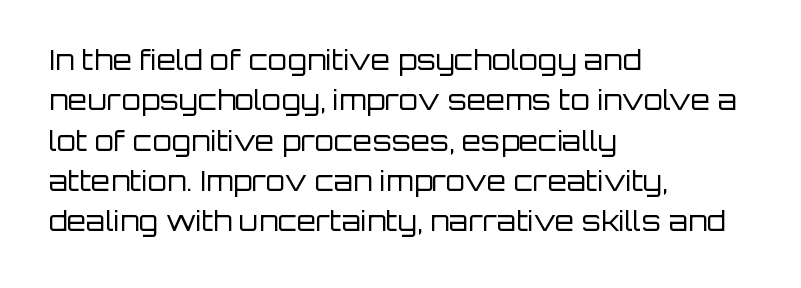
The image shows 28 px regular-weight sans-serif type, upright; set left-aligned, normal line spacing (1.44x), normal letter spacing, not underlined; low stroke contrast and a large x-height.
